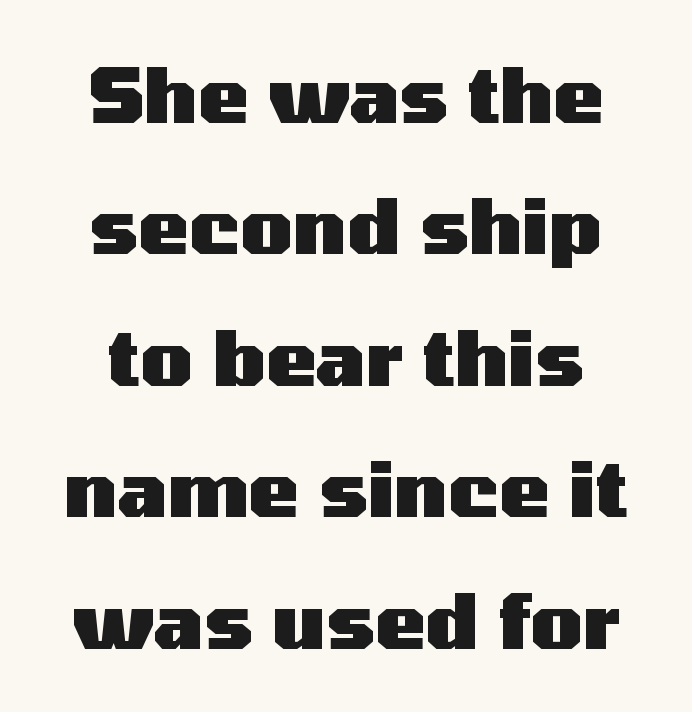
The image shows 76 px heavy, wide sans-serif type, upright; set line spacing 1.73x, normal letter spacing, not underlined; medium stroke contrast and a medium x-height.
